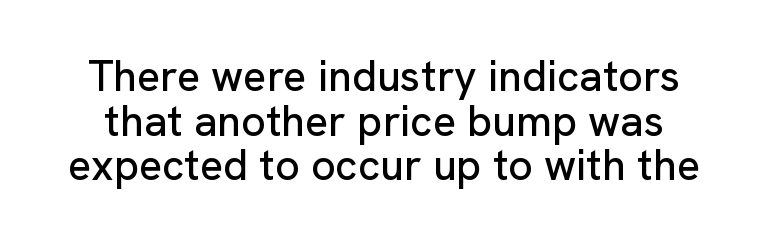
{"serif": "no", "italic": "no", "width": "normal", "stroke_contrast": "low", "x_height": "medium", "monospaced": "no", "underline": "no", "line_spacing": "tight", "line_spacing_ratio": 1.04, "letter_spacing": "normal", "letter_spacing_em": 0.0, "glyph_px": 43}
